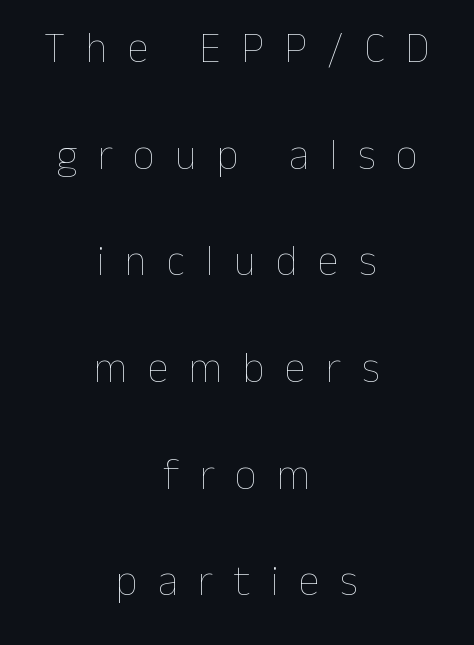
This is roman type, the default non-slanted kind. These lines stand farther apart than default settings would place them. No extra ink here — the face is not bold. Check under the words: just untouched page. The tracking reads as deliberately expanded to a designer's eye. Is this a fixed-width face? No — the glyphs have proportional, varying widths.
